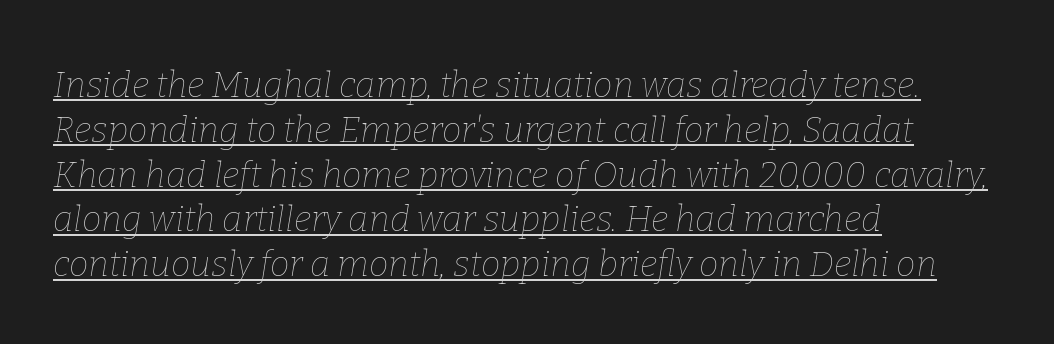
{"italic": "yes", "lean": "right", "slant_degrees": 9, "bold": "no", "weight": "thin", "width": "normal", "stroke_contrast": "low", "x_height": "medium", "monospaced": "no", "underline": "yes", "align": "left", "line_spacing": "normal", "line_spacing_ratio": 1.28, "letter_spacing": "normal", "letter_spacing_em": 0.0, "glyph_px": 35}
